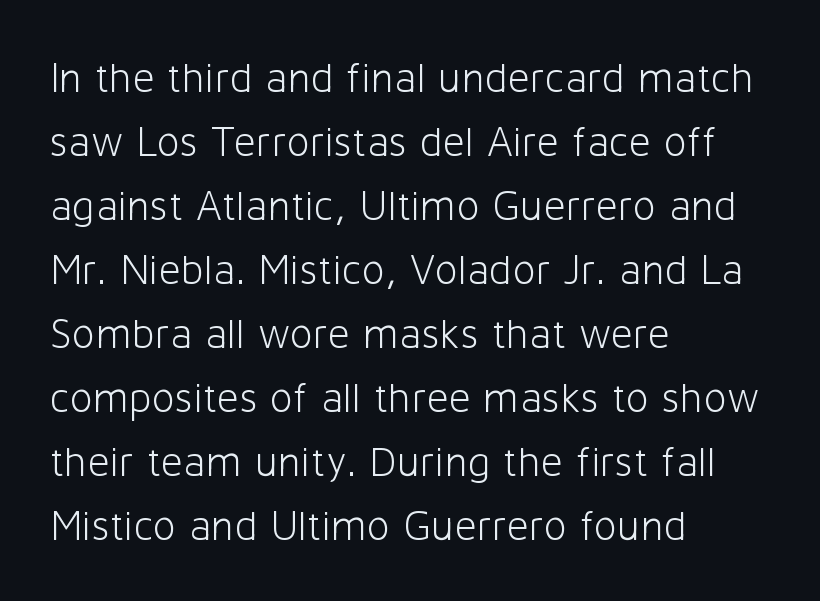
The image shows 43 px light sans-serif type, upright; set left-aligned, normal line spacing (1.49x), normal letter spacing, not underlined; low stroke contrast and a medium x-height.
